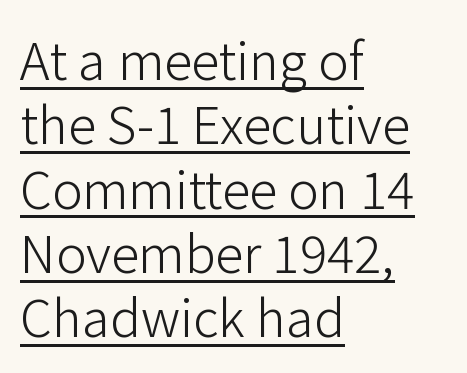
Q: Is the text bold? A: No.
Q: Is the text italic (slanted)? A: No, it is upright.
Q: Is the typeface a serif or a sans-serif typeface? A: Sans-serif.
Q: Is the text underlined? A: Yes.
Q: How is the paragraph aligned? A: Left-aligned.
Q: Is the spacing between letters normal or unusually wide? A: Normal.
Q: Is the spacing between lines tight, normal or loose? A: Normal.
Q: Width (condensed, normal, or wide)? A: Normal.
Q: Stroke contrast? A: Low.
Q: x-height? A: Medium.
Q: Monospaced? A: No.
